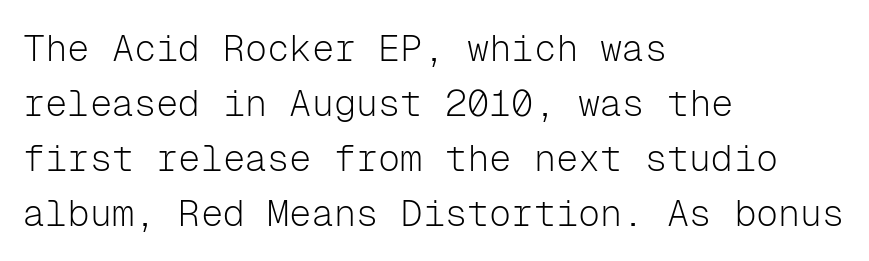
The image shows 37 px light sans-serif type, upright, monospaced; set left-aligned, normal line spacing (1.49x), normal letter spacing, not underlined; low stroke contrast and a medium x-height.
